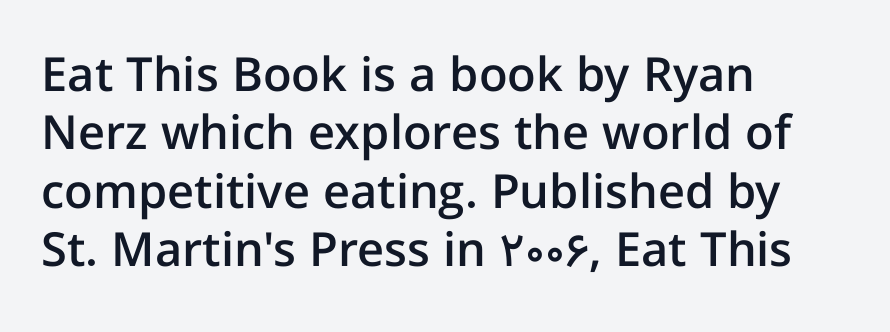
Q: Is the text bold? A: Semi-bold.
Q: Is the text italic (slanted)? A: No, it is upright.
Q: Is the typeface a serif or a sans-serif typeface? A: Sans-serif.
Q: Is the text underlined? A: No.
Q: How is the paragraph aligned? A: Left-aligned.
Q: Is the spacing between letters normal or unusually wide? A: Normal.
Q: Width (condensed, normal, or wide)? A: Normal.
Q: Stroke contrast? A: Low.
Q: x-height? A: Medium.
Q: Monospaced? A: No.
